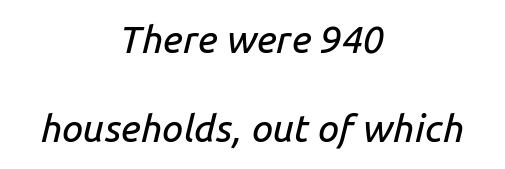
The face used here is proportionally spaced, like ordinary book or web type. The leading is generous, giving the passage an open texture. The font's italic variant was chosen for this text. The space beneath each line is pristine and unruled. Observe the ordinary spacing: letters are neighbours, not strangers. Both edges are ragged and mirror each other, which tells us the setting is centered.
